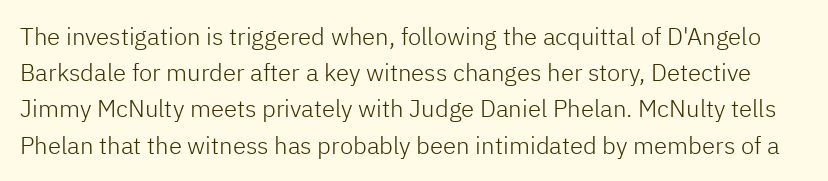
Q: Is the text bold? A: No.
Q: Is the text italic (slanted)? A: No, it is upright.
Q: Is the text underlined? A: No.
Q: Is the spacing between letters normal or unusually wide? A: Normal.
Q: Is the spacing between lines tight, normal or loose? A: Normal.
